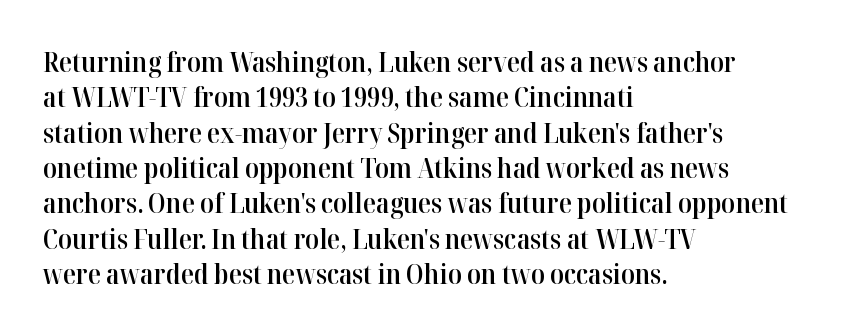
{"italic": "no", "bold": "semi", "underline": "no", "align": "left", "line_spacing": "normal", "line_spacing_ratio": 1.31, "letter_spacing": "normal", "letter_spacing_em": 0.0, "glyph_px": 27}
